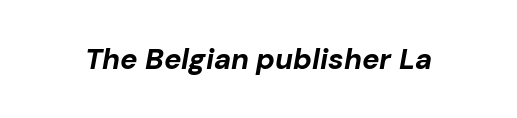
{"italic": "yes", "lean": "right", "slant_degrees": 10, "bold": "yes", "weight": "bold", "width": "normal", "stroke_contrast": "low", "x_height": "medium", "monospaced": "no", "underline": "no", "letter_spacing": "normal", "letter_spacing_em": 0.0, "glyph_px": 29}
